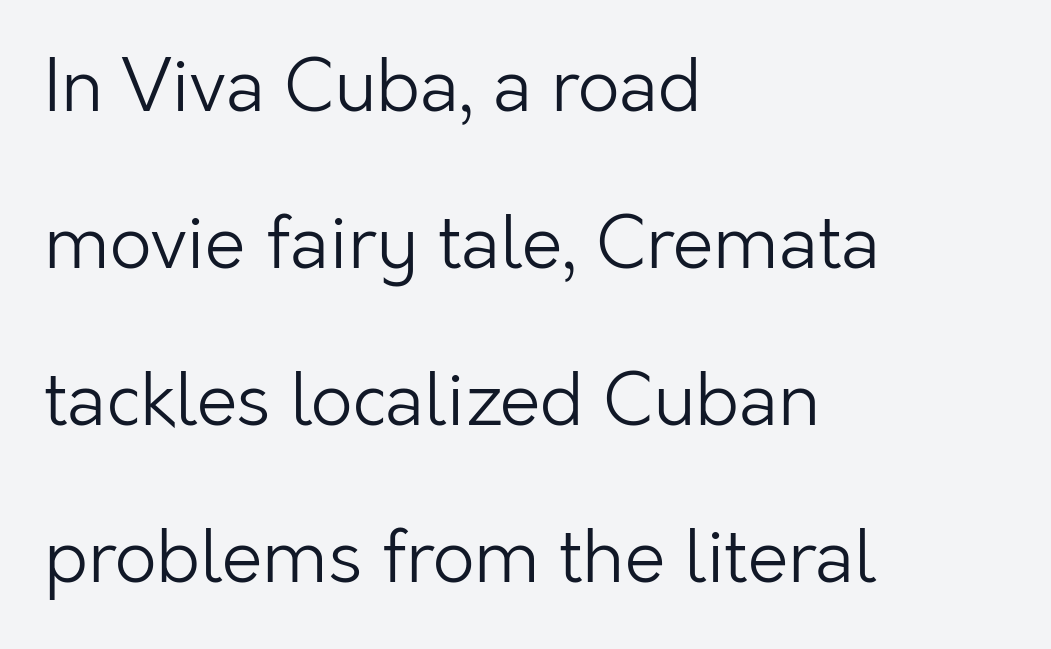
{"serif": "no", "italic": "no", "bold": "no", "weight": "light", "width": "normal", "stroke_contrast": "low", "x_height": "medium", "monospaced": "no", "underline": "no", "align": "left", "line_spacing": "loose", "line_spacing_ratio": 2.15, "letter_spacing": "normal", "letter_spacing_em": 0.0, "glyph_px": 73}
